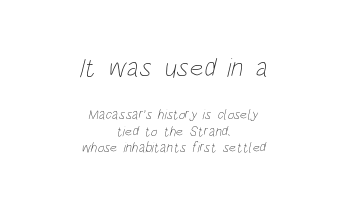
Q: Is the text bold? A: No.
Q: Is the text underlined? A: No.
Q: How is the paragraph aligned? A: Centered.
Q: Is the spacing between letters normal or unusually wide? A: Normal.
Q: Which block of text is set in a larger size, the first (top) or the second (bottom)? A: The first (top) one.
